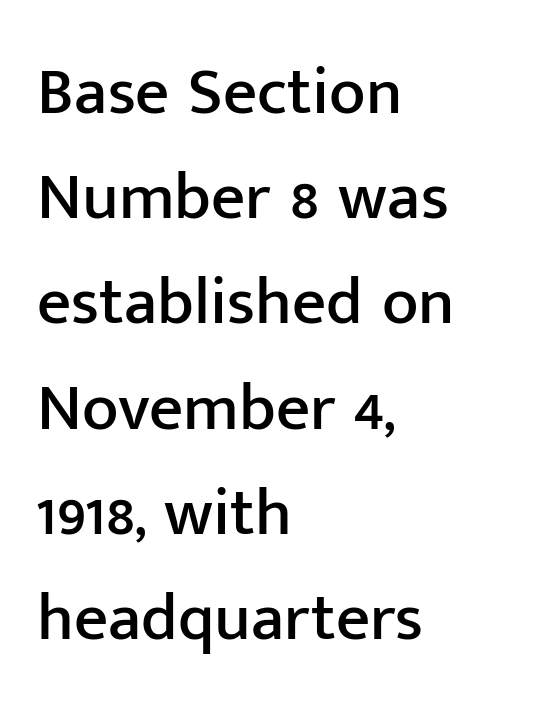
Q: Is the text italic (slanted)? A: No, it is upright.
Q: Is the typeface a serif or a sans-serif typeface? A: Sans-serif.
Q: Is the text underlined? A: No.
Q: How is the paragraph aligned? A: Left-aligned.
Q: Is the spacing between letters normal or unusually wide? A: Normal.
Q: Is the spacing between lines tight, normal or loose? A: Normal.
Q: Width (condensed, normal, or wide)? A: Normal.
Q: Stroke contrast? A: Low.
Q: x-height? A: Medium.
Q: Monospaced? A: No.
